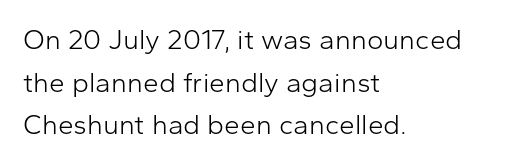
This sample is left-justified, so line endings fall wherever the words run out. The letters sit at their default tracking, neither squeezed nor spread. Do the characters align in a grid? No, the font is proportional. The line-height multiplier appears to be the usual default. Is the stroke heavy? The answer is a plain regular-or-lighter.
